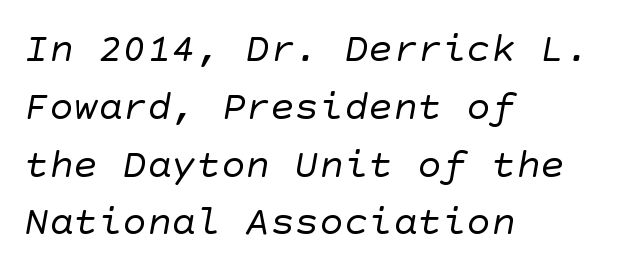
The image shows 41 px regular-weight sans-serif type; set left-aligned, normal line spacing (1.41x), normal letter spacing, not underlined; low stroke contrast and a large x-height.
